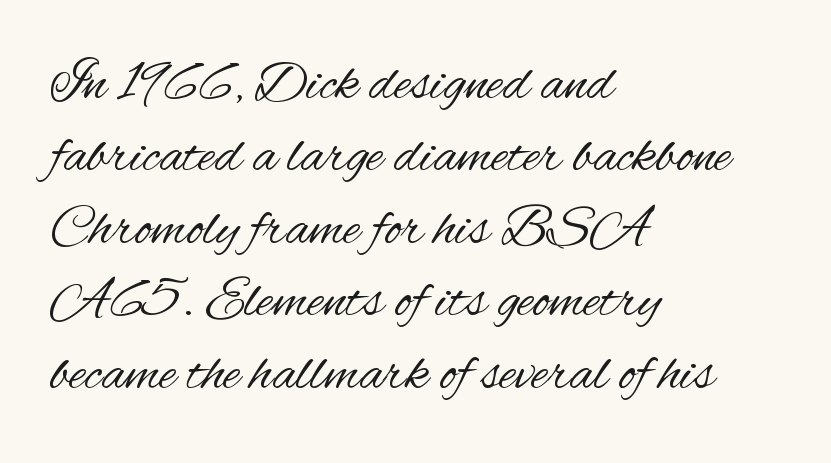
{"serif": "no", "bold": "no", "weight": "regular", "width": "condensed", "stroke_contrast": "medium", "x_height": "small", "monospaced": "no", "underline": "no", "align": "left", "line_spacing": "normal", "line_spacing_ratio": 1.27, "letter_spacing": "normal", "letter_spacing_em": 0.0, "glyph_px": 57}
